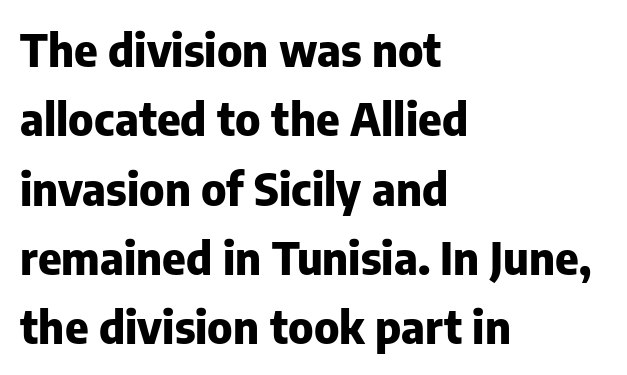
Note: no serifs on the glyphs. The gaps between neighbouring characters are ordinary and unremarkable. Do the characters align in a grid? No, the font is proportional. Alignment: flush left. How would I describe the line gaps? Plain and ordinary. The space beneath each line is pristine and unruled.
